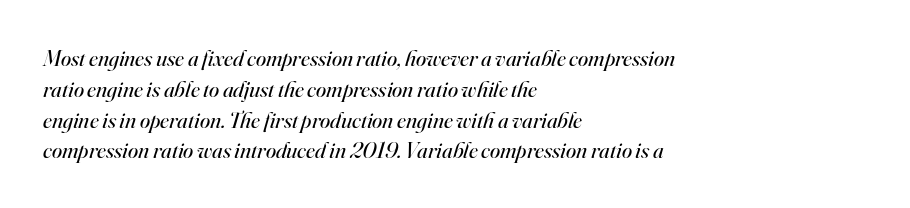
Q: Is the text bold? A: No.
Q: Is the text italic (slanted)? A: Yes, it leans right by about 16 degrees.
Q: Is the text underlined? A: No.
Q: How is the paragraph aligned? A: Left-aligned.
Q: Is the spacing between letters normal or unusually wide? A: Normal.
Q: Is the spacing between lines tight, normal or loose? A: Normal.
